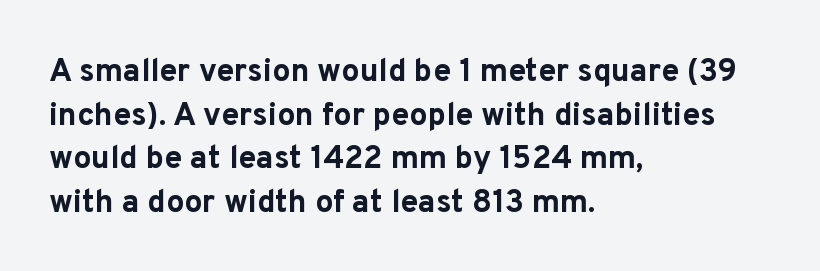
Q: Is the text bold? A: Yes.
Q: Is the text italic (slanted)? A: No, it is upright.
Q: Is the typeface a serif or a sans-serif typeface? A: Sans-serif.
Q: Is the text underlined? A: No.
Q: How is the paragraph aligned? A: Left-aligned.
Q: Is the spacing between letters normal or unusually wide? A: Normal.
Q: Is the spacing between lines tight, normal or loose? A: Normal.
Q: Width (condensed, normal, or wide)? A: Normal.
Q: Stroke contrast? A: Low.
Q: x-height? A: Medium.
Q: Monospaced? A: No.
